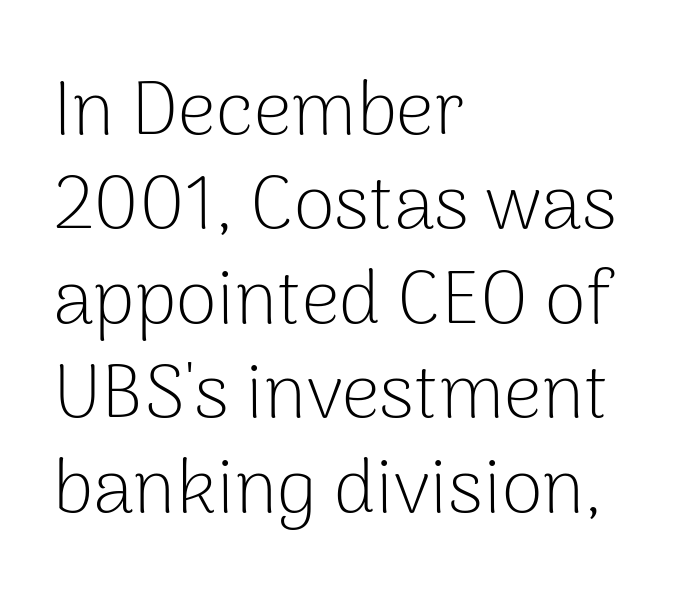
Q: Is the text bold? A: No.
Q: Is the text italic (slanted)? A: No, it is upright.
Q: Is the typeface a serif or a sans-serif typeface? A: Sans-serif.
Q: Is the text underlined? A: No.
Q: How is the paragraph aligned? A: Left-aligned.
Q: Is the spacing between letters normal or unusually wide? A: Normal.
Q: Is the spacing between lines tight, normal or loose? A: Normal.
Q: Width (condensed, normal, or wide)? A: Normal.
Q: Stroke contrast? A: Low.
Q: x-height? A: Medium.
Q: Monospaced? A: No.
